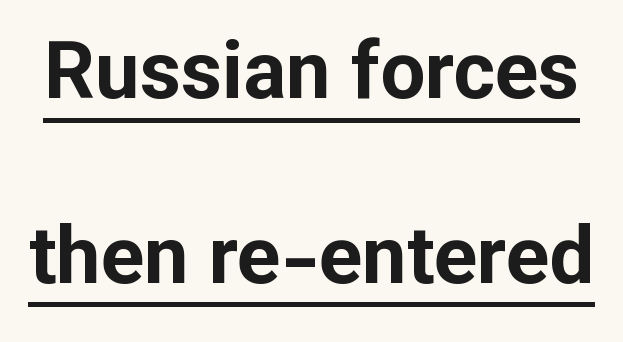
Q: Is the text bold? A: Yes.
Q: Is the text italic (slanted)? A: No, it is upright.
Q: Is the typeface a serif or a sans-serif typeface? A: Sans-serif.
Q: Is the text underlined? A: Yes.
Q: Is the spacing between letters normal or unusually wide? A: Normal.
Q: Is the spacing between lines tight, normal or loose? A: Loose.
Q: Width (condensed, normal, or wide)? A: Normal.
Q: Stroke contrast? A: Low.
Q: x-height? A: Medium.
Q: Monospaced? A: No.
